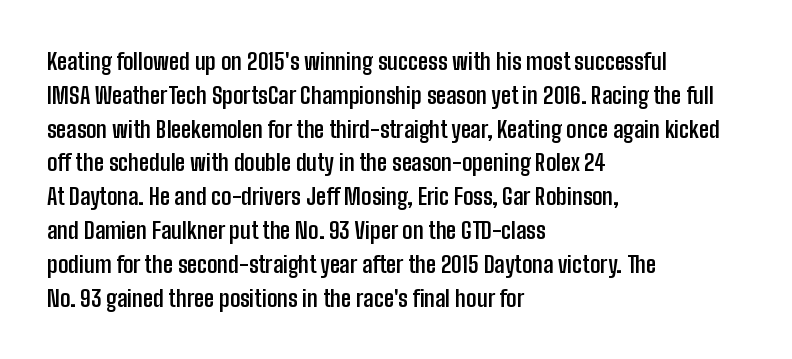
{"italic": "no", "bold": "yes", "underline": "no", "align": "left", "line_spacing": "normal", "line_spacing_ratio": 1.47, "letter_spacing": "normal", "letter_spacing_em": 0.0, "glyph_px": 23}
